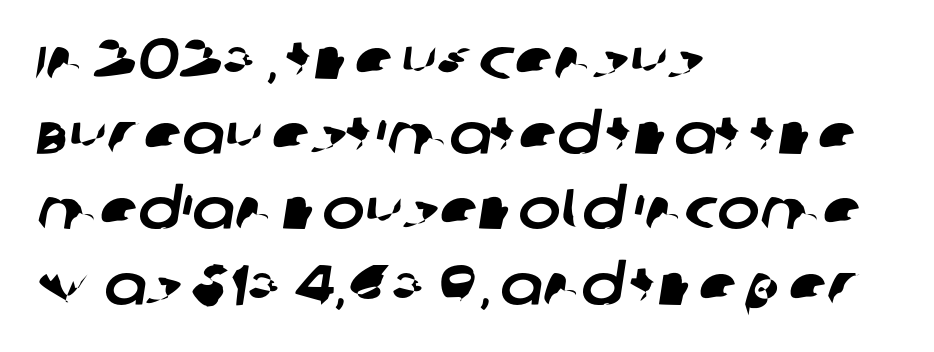
{"serif": "no", "width": "normal", "stroke_contrast": "low", "x_height": "large", "monospaced": "no", "underline": "no", "align": "left", "line_spacing": "normal", "line_spacing_ratio": 1.32, "letter_spacing": "normal", "letter_spacing_em": 0.0, "glyph_px": 57}
